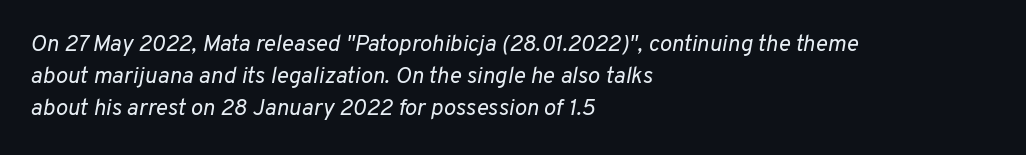
{"italic": "yes", "lean": "right", "slant_degrees": 10, "bold": "no", "underline": "no", "align": "left", "line_spacing": "normal", "line_spacing_ratio": 1.4, "letter_spacing": "normal", "letter_spacing_em": 0.0, "glyph_px": 23}
